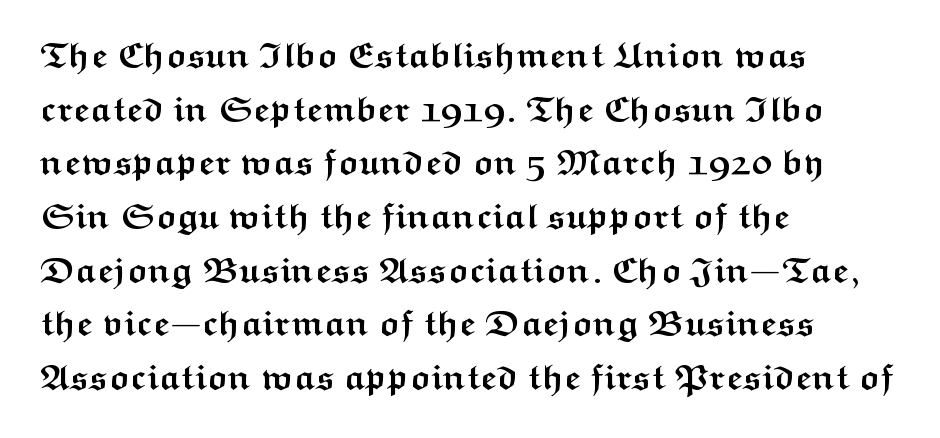
{"serif": "no", "italic": "no", "bold": "yes", "weight": "semibold", "width": "wide", "stroke_contrast": "medium", "x_height": "medium", "monospaced": "no", "underline": "no", "align": "left", "line_spacing": "normal", "line_spacing_ratio": 1.49, "letter_spacing": "normal", "letter_spacing_em": 0.0, "glyph_px": 36}
